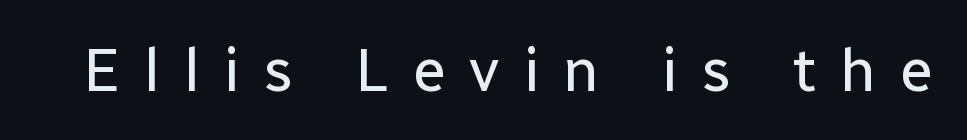
The image shows 61 px regular-weight sans-serif type, upright; set unusually wide letter spacing (+0.38 em), not underlined; low stroke contrast and a medium x-height.
